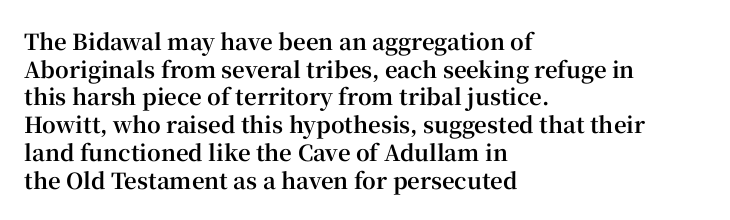
Q: Is the text bold? A: Yes.
Q: Is the text italic (slanted)? A: No, it is upright.
Q: Is the text underlined? A: No.
Q: How is the paragraph aligned? A: Left-aligned.
Q: Is the spacing between letters normal or unusually wide? A: Normal.
Q: Is the spacing between lines tight, normal or loose? A: Normal.
